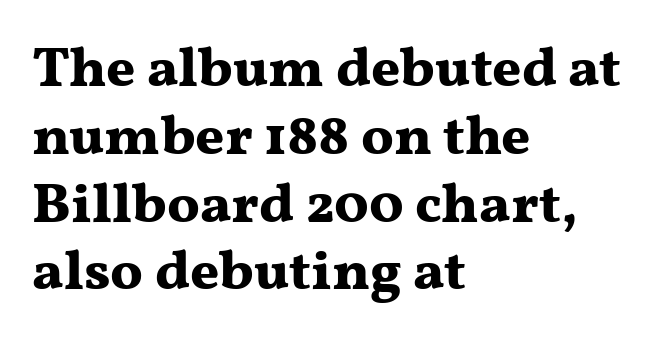
{"serif": "yes", "italic": "no", "bold": "yes", "weight": "bold", "width": "wide", "stroke_contrast": "medium", "x_height": "medium", "monospaced": "no", "underline": "no", "align": "left", "line_spacing_ratio": 1.21, "letter_spacing": "normal", "letter_spacing_em": 0.0, "glyph_px": 56}
